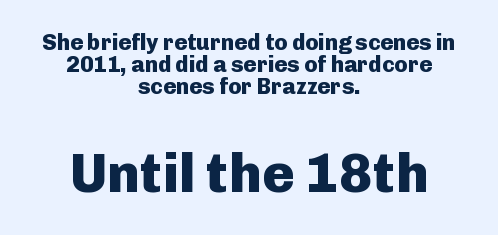
The words here are not underlined. This sample uses an upright cut, with every glyph sitting square on the baseline. The glyphs in this specimen are sans serif. Default kerning and tracking; the words read as compact shapes. Is the lower block the larger one? Yes — the lower block carries the bigger type. You could barely slide anything between these rows.
